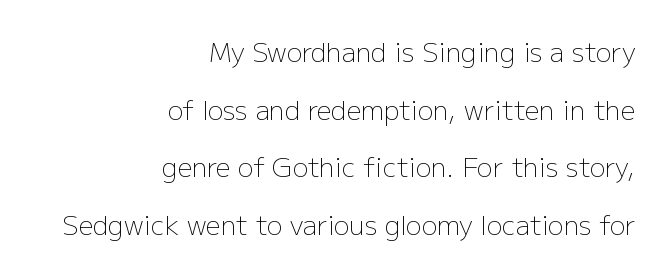
The image shows 26 px text type, upright; set right-aligned, loose line spacing (2.22x), normal letter spacing, not underlined.
